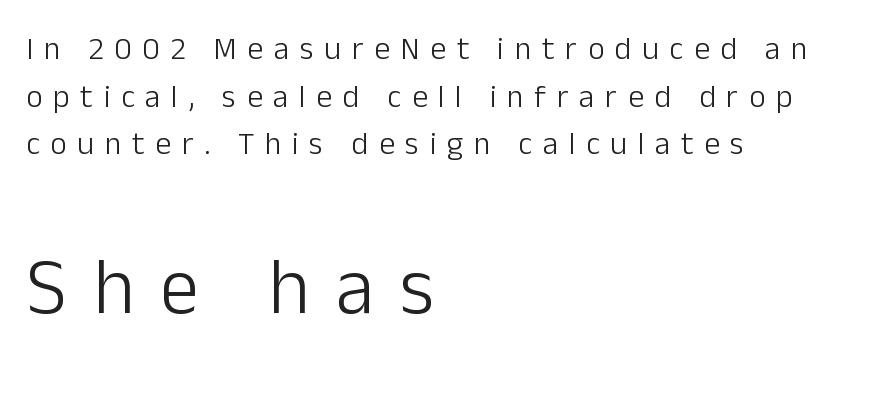
The image shows 79 px light sans-serif type, upright; set left-aligned, normal line spacing (1.49x), unusually wide letter spacing (+0.33 em), not underlined; the second (bottom) block is 2.47x larger; low stroke contrast and a medium x-height.
